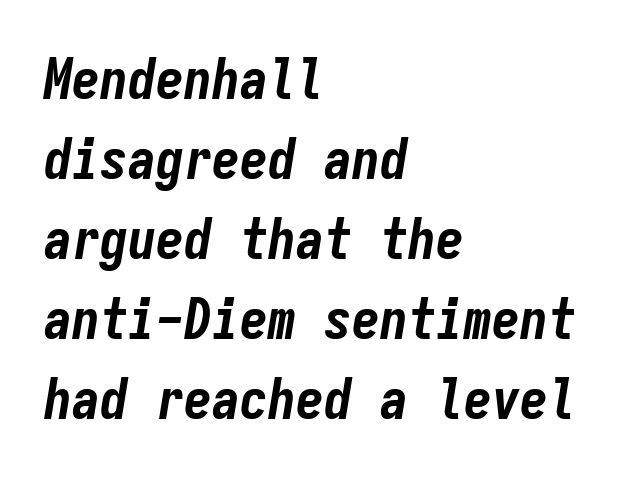
Q: Is the text bold? A: Yes.
Q: Is the text italic (slanted)? A: Yes, it leans right by about 9 degrees.
Q: Is the text underlined? A: No.
Q: How is the paragraph aligned? A: Left-aligned.
Q: Is the spacing between letters normal or unusually wide? A: Normal.
Q: Is the spacing between lines tight, normal or loose? A: Normal.
Q: Width (condensed, normal, or wide)? A: Condensed.
Q: Stroke contrast? A: Low.
Q: x-height? A: Medium.
Q: Monospaced? A: Yes.
